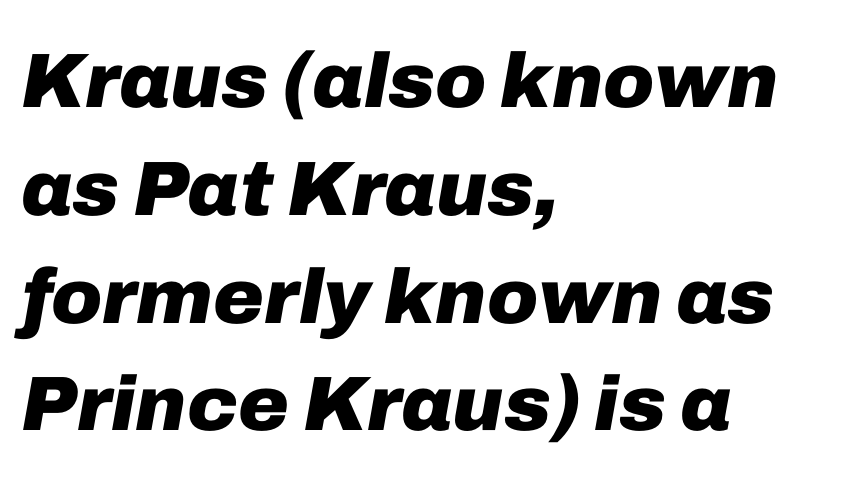
{"italic": "yes", "lean": "right", "slant_degrees": 10, "bold": "yes", "weight": "heavy", "width": "normal", "stroke_contrast": "low", "x_height": "medium", "monospaced": "no", "underline": "no", "align": "left", "line_spacing": "normal", "line_spacing_ratio": 1.4, "letter_spacing": "normal", "letter_spacing_em": 0.0, "glyph_px": 77}
